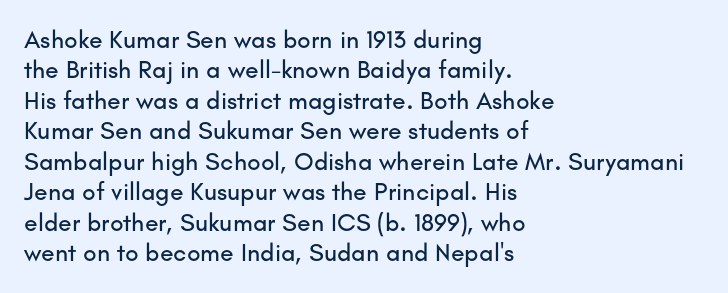
{"italic": "no", "underline": "no", "align": "left", "line_spacing_ratio": 1.22, "letter_spacing": "normal", "letter_spacing_em": 0.0, "glyph_px": 25}
